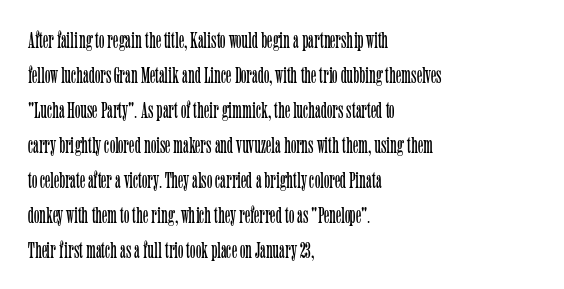
{"italic": "no", "bold": "no", "underline": "no", "align": "left", "line_spacing": "normal", "line_spacing_ratio": 1.52, "letter_spacing": "normal", "letter_spacing_em": 0.0, "glyph_px": 23}
